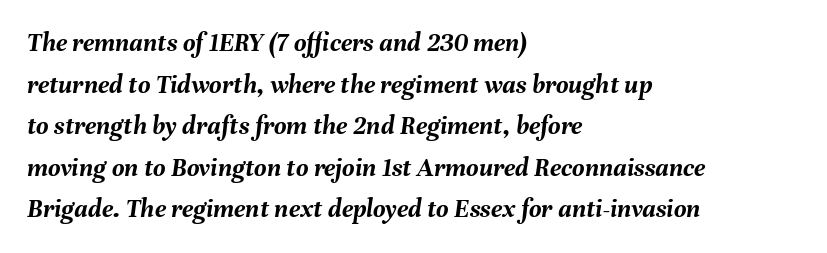
The letters are bold, with thick, heavy strokes. Emphasis-style slanted type is in use. The letters sit at their default tracking, neither squeezed nor spread. How would I describe the line gaps? Plain and ordinary. Decoration check: the copy has no underline.
